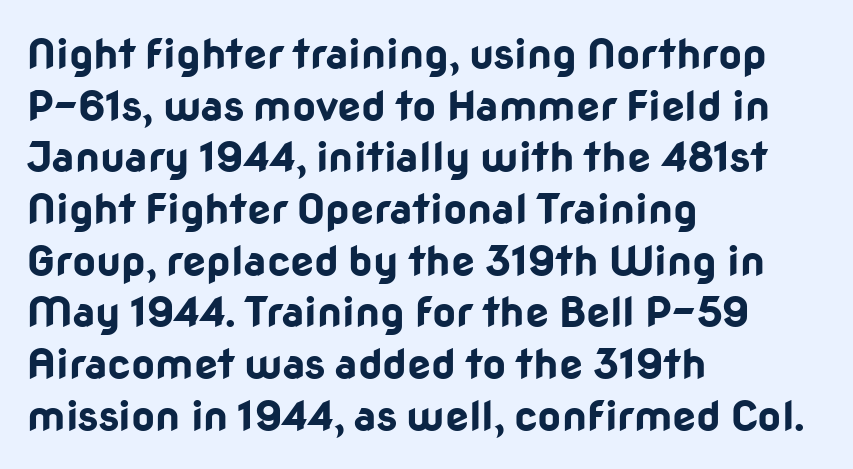
Caption: multi-line text, flush left, ragged right. Vertical strokes here are truly vertical. Think of a printed novel: that variable character pitch is what you see here. What stands out about the letter spacing? Nothing — it is the standard amount. Observe the absence of serifs on each vertical stroke in this sample. How heavy is the stroke? Heavy — this is a bold.
